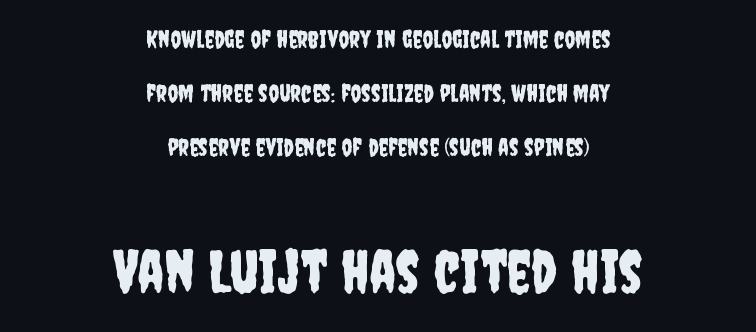
{"serif": "no", "italic": "no", "width": "condensed", "stroke_contrast": "low", "x_height": "large", "monospaced": "no", "underline": "no", "align": "center", "line_spacing": "loose", "line_spacing_ratio": 2.25, "letter_spacing": "normal", "letter_spacing_em": 0.0, "larger_block": "second", "size_ratio": 2.5, "glyph_px": 60}
